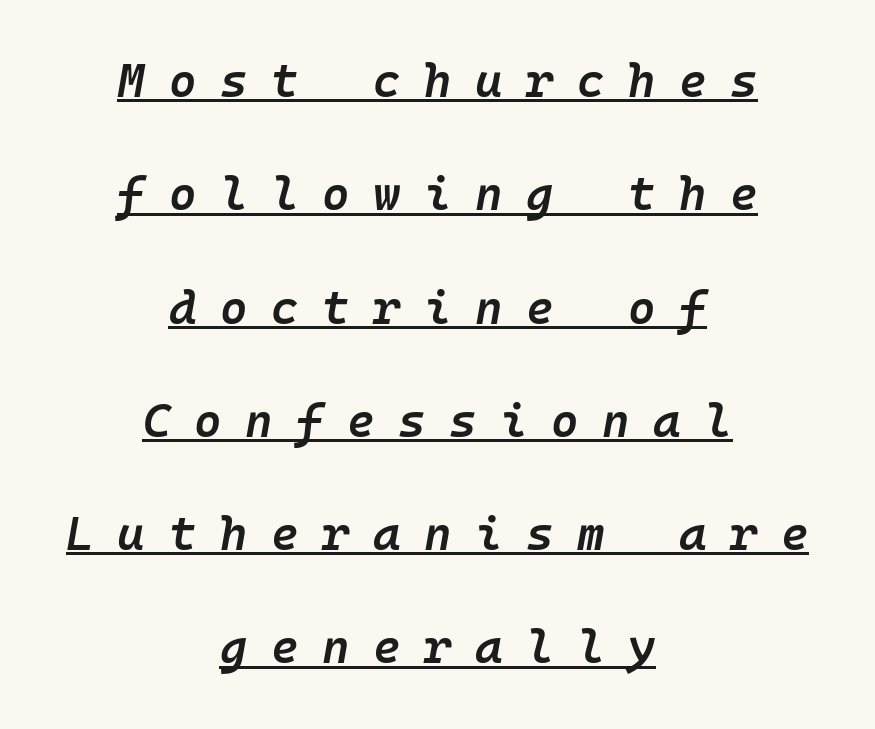
The image shows 47 px semibold type, italic (leaning right); set centered, loose line spacing (2.41x), unusually wide letter spacing (+0.5 em), underlined; low stroke contrast and a medium x-height.
